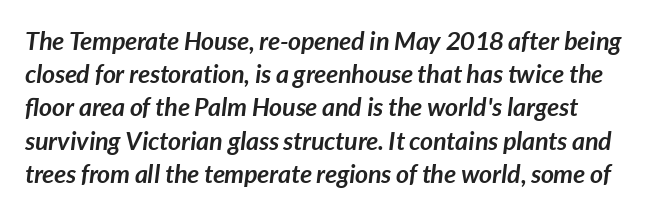
The designer left line spacing at the default. Teacher's note: observe the even left margin — that is flush-left alignment. The rendering applies a slant to the glyphs. The rendering uses a bold face; every stroke is thick and dark.
